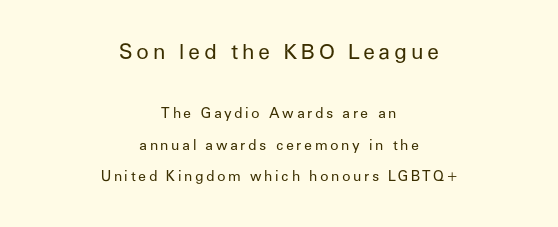
The image shows 21 px text type, upright; set centered, loose line spacing (2.25x), not underlined; the first (top) block is 1.5x larger.
